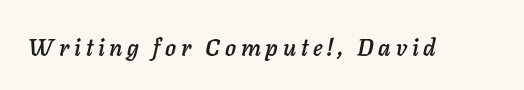
{"italic": "yes", "lean": "right", "slant_degrees": 11, "underline": "no", "letter_spacing": "wide", "letter_spacing_em": 0.21, "glyph_px": 23}
